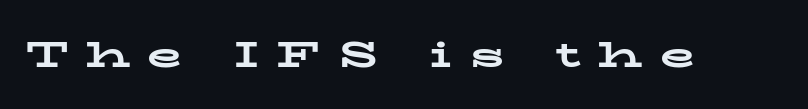
Q: Is the text bold? A: Yes.
Q: Is the text italic (slanted)? A: No, it is upright.
Q: Is the typeface a serif or a sans-serif typeface? A: Serif.
Q: Is the text underlined? A: No.
Q: Is the spacing between letters normal or unusually wide? A: Unusually wide.
Q: Width (condensed, normal, or wide)? A: Wide.
Q: Stroke contrast? A: Low.
Q: x-height? A: Medium.
Q: Monospaced? A: No.
